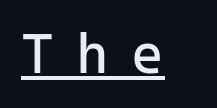
The image shows 56 px regular-weight sans-serif type, upright; set unusually wide letter spacing (+0.4 em), underlined; low stroke contrast and a medium x-height.
